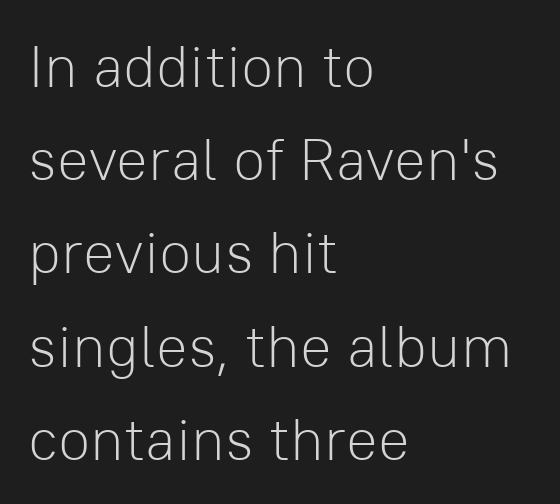
Q: Is the text bold? A: No.
Q: Is the text italic (slanted)? A: No, it is upright.
Q: Is the typeface a serif or a sans-serif typeface? A: Sans-serif.
Q: Is the text underlined? A: No.
Q: How is the paragraph aligned? A: Left-aligned.
Q: Is the spacing between letters normal or unusually wide? A: Normal.
Q: Is the spacing between lines tight, normal or loose? A: Normal.
Q: Width (condensed, normal, or wide)? A: Normal.
Q: Stroke contrast? A: Low.
Q: x-height? A: Medium.
Q: Monospaced? A: No.
